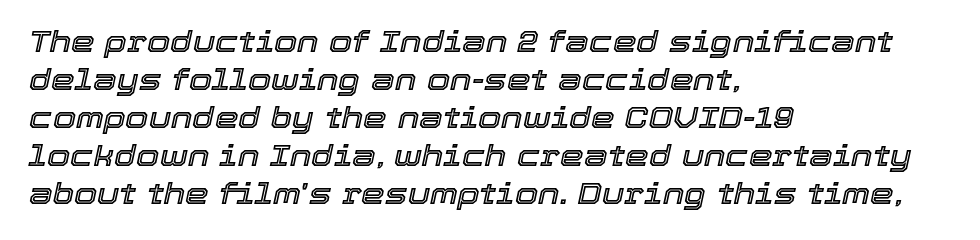
{"italic": "yes", "lean": "right", "slant_degrees": 12, "width": "normal", "x_height": "medium", "monospaced": "no", "underline": "no", "align": "left", "line_spacing": "normal", "line_spacing_ratio": 1.27, "letter_spacing": "normal", "letter_spacing_em": 0.0, "glyph_px": 30}
